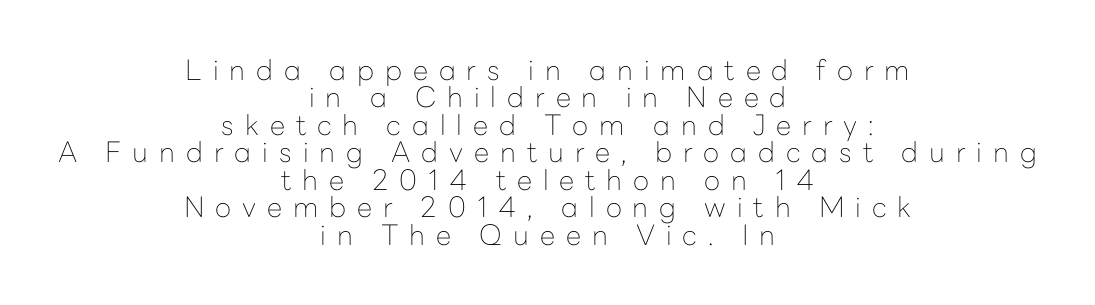
Q: Is the text bold? A: No.
Q: Is the text italic (slanted)? A: No, it is upright.
Q: Is the typeface a serif or a sans-serif typeface? A: Sans-serif.
Q: Is the text underlined? A: No.
Q: How is the paragraph aligned? A: Centered.
Q: Is the spacing between letters normal or unusually wide? A: Unusually wide.
Q: Is the spacing between lines tight, normal or loose? A: Tight.
Q: Width (condensed, normal, or wide)? A: Normal.
Q: Stroke contrast? A: Low.
Q: x-height? A: Medium.
Q: Monospaced? A: No.
